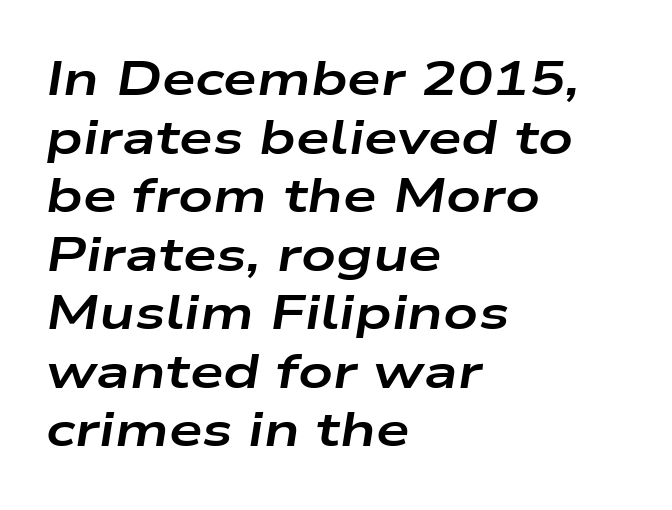
Think of a printed novel: that variable character pitch is what you see here. The glyphs are unaccompanied by any horizontal stroke below them. I'd describe the lettering as bold — thick and assertive. The compositor pushed each line to the left boundary.
